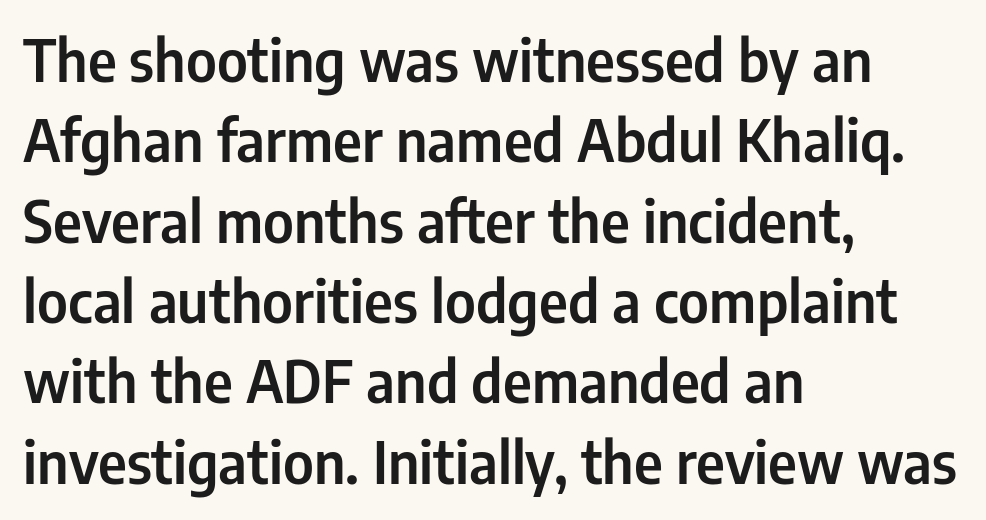
Q: Is the text italic (slanted)? A: No, it is upright.
Q: Is the typeface a serif or a sans-serif typeface? A: Sans-serif.
Q: Is the text underlined? A: No.
Q: How is the paragraph aligned? A: Left-aligned.
Q: Is the spacing between letters normal or unusually wide? A: Normal.
Q: Is the spacing between lines tight, normal or loose? A: Normal.
Q: Width (condensed, normal, or wide)? A: Condensed.
Q: Stroke contrast? A: Low.
Q: x-height? A: Medium.
Q: Monospaced? A: No.
